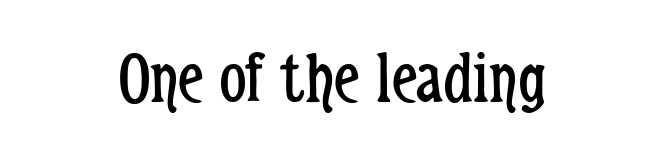
Each row of text sits above clean, open space. The passage is arranged like a title page — every line centered. Nobody touched the tracking dial on this one. Heft: none added — not bold. Serifs: no, the terminals of the letterforms are clean.
